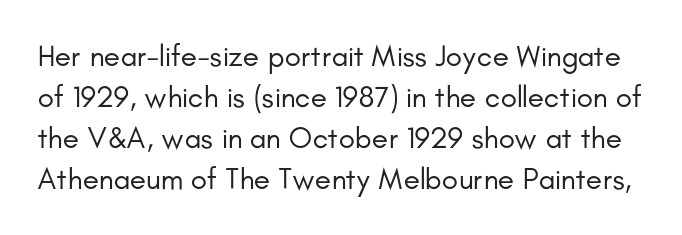
{"serif": "no", "italic": "no", "bold": "no", "weight": "regular", "width": "normal", "stroke_contrast": "low", "x_height": "small", "monospaced": "no", "underline": "no", "line_spacing": "normal", "line_spacing_ratio": 1.37, "letter_spacing": "normal", "letter_spacing_em": 0.0, "glyph_px": 30}
